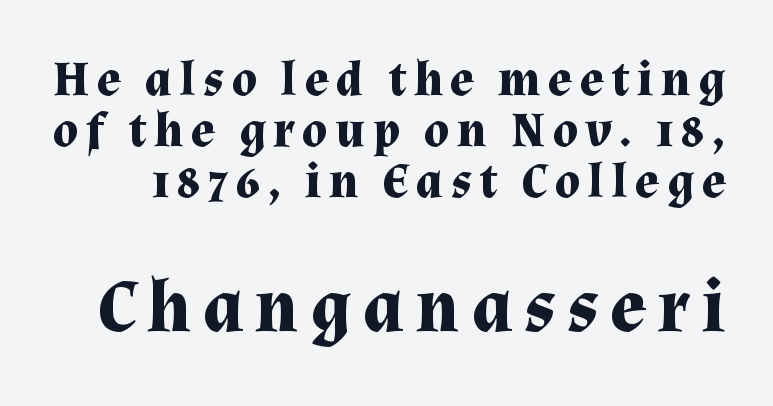
The image shows 74 px bold serif type, upright; set tight line spacing (1.04x), not underlined; the second (bottom) block is 1.51x larger; medium stroke contrast and a medium x-height.
